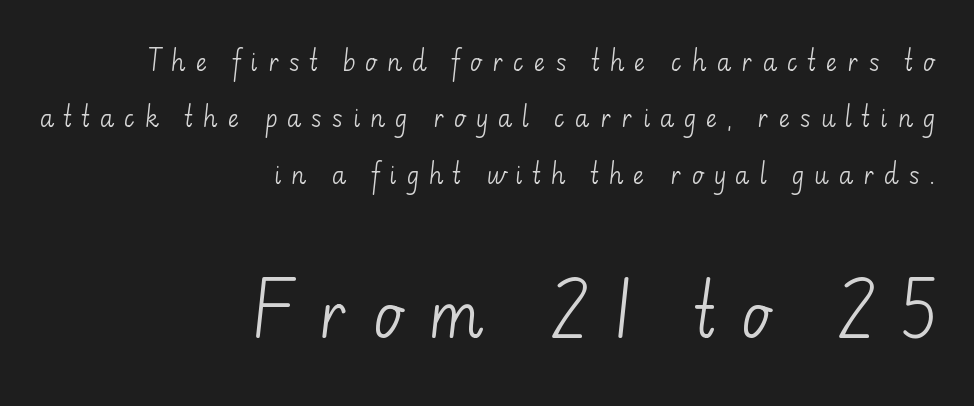
The image shows 61 px light sans-serif type; set right-aligned, loose line spacing (2.35x), unusually wide letter spacing (+0.4 em), not underlined; the second (bottom) block is 2.54x larger; low stroke contrast and a small x-height.
